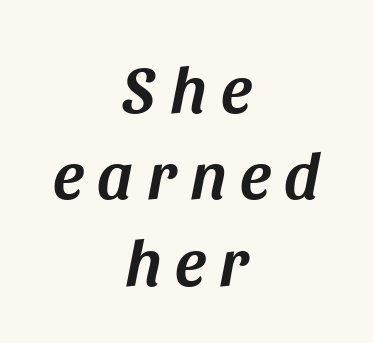
Q: Is the text italic (slanted)? A: Yes, it leans right by about 11 degrees.
Q: Is the text underlined? A: No.
Q: How is the paragraph aligned? A: Centered.
Q: Is the spacing between letters normal or unusually wide? A: Unusually wide.
Q: Is the spacing between lines tight, normal or loose? A: Normal.
Q: Width (condensed, normal, or wide)? A: Normal.
Q: Stroke contrast? A: Medium.
Q: x-height? A: Large.
Q: Monospaced? A: No.
